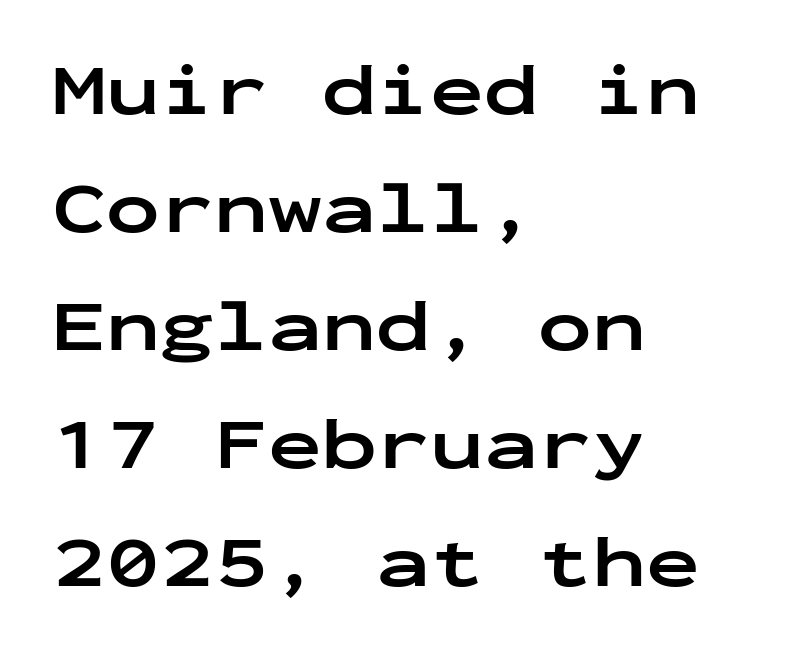
The image shows 72 px bold, wide sans-serif type, upright, monospaced; set left-aligned, normal line spacing (1.64x), normal letter spacing, not underlined; low stroke contrast and a medium x-height.
